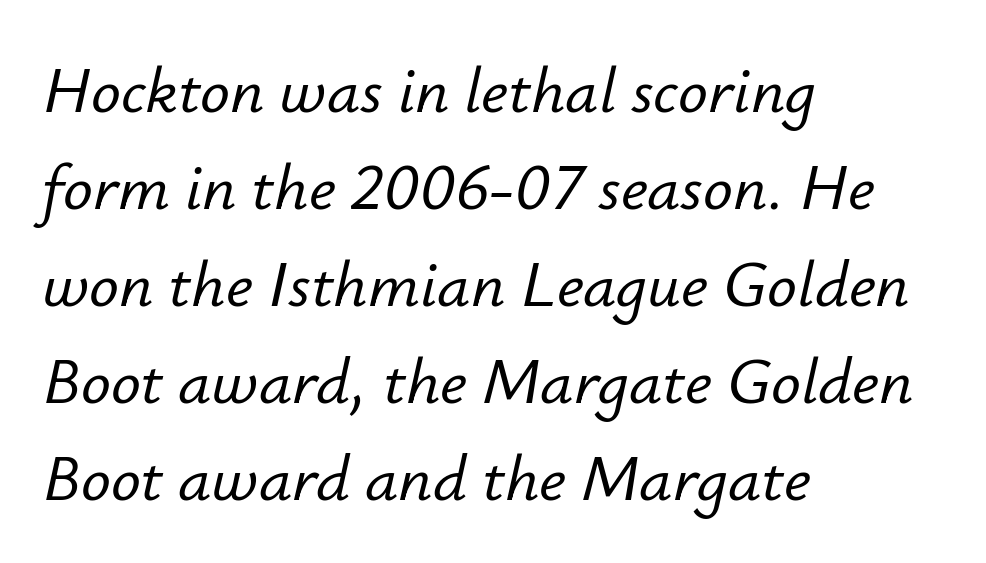
Q: Is the text italic (slanted)? A: Yes, it leans right by about 12 degrees.
Q: Is the text underlined? A: No.
Q: How is the paragraph aligned? A: Left-aligned.
Q: Is the spacing between letters normal or unusually wide? A: Normal.
Q: Is the spacing between lines tight, normal or loose? A: Normal.
Q: Width (condensed, normal, or wide)? A: Normal.
Q: Stroke contrast? A: Low.
Q: x-height? A: Small.
Q: Monospaced? A: No.
